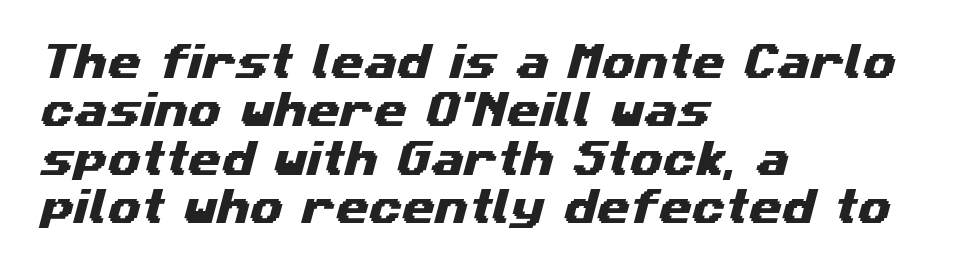
Q: Is the typeface a serif or a sans-serif typeface? A: Sans-serif.
Q: Is the text underlined? A: No.
Q: How is the paragraph aligned? A: Left-aligned.
Q: Is the spacing between letters normal or unusually wide? A: Normal.
Q: Is the spacing between lines tight, normal or loose? A: Normal.
Q: Width (condensed, normal, or wide)? A: Wide.
Q: Stroke contrast? A: Medium.
Q: x-height? A: Medium.
Q: Monospaced? A: No.
